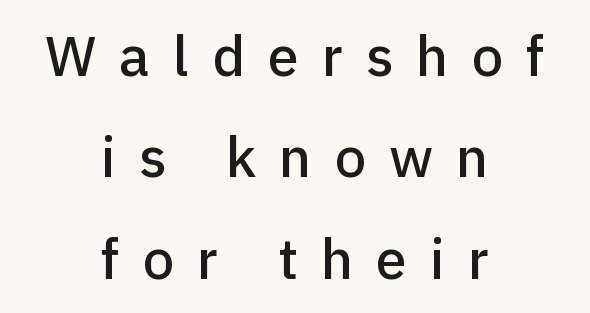
{"serif": "no", "italic": "no", "width": "normal", "stroke_contrast": "low", "x_height": "medium", "monospaced": "no", "underline": "no", "align": "center", "line_spacing_ratio": 1.81, "letter_spacing": "wide", "letter_spacing_em": 0.41, "glyph_px": 56}
